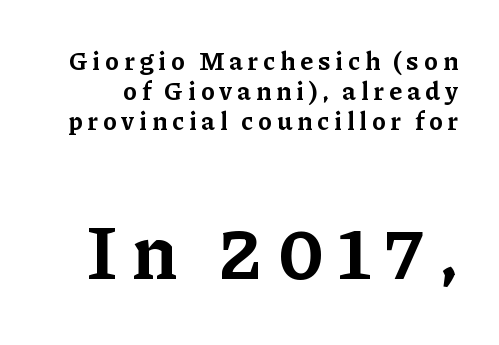
{"serif": "yes", "italic": "no", "bold": "yes", "weight": "bold", "width": "normal", "stroke_contrast": "low", "x_height": "medium", "monospaced": "no", "underline": "no", "line_spacing_ratio": 1.16, "larger_block": "second", "size_ratio": 2.96, "glyph_px": 77}
